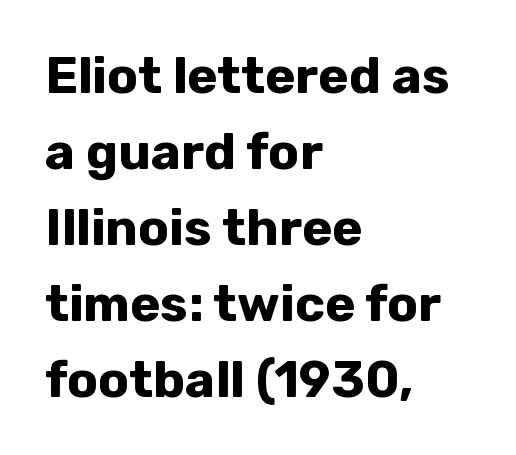
The image shows 51 px bold sans-serif type, upright; set left-aligned, normal line spacing (1.49x), normal letter spacing, not underlined; low stroke contrast and a medium x-height.
